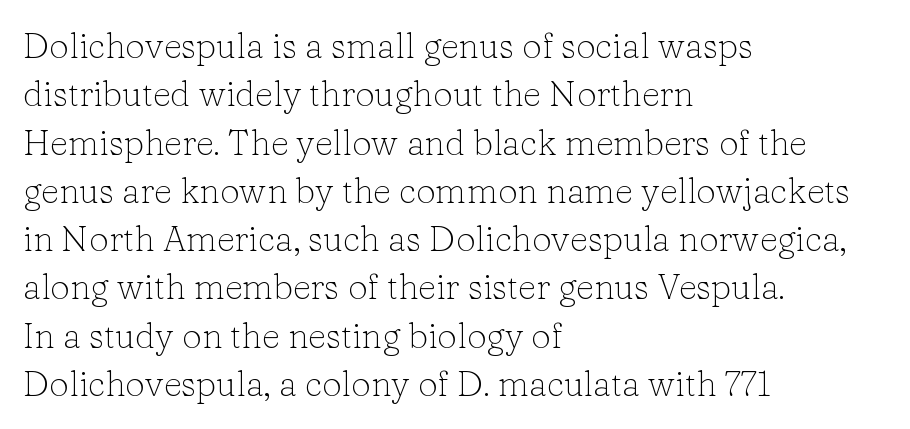
Q: Is the text bold? A: No.
Q: Is the text italic (slanted)? A: No, it is upright.
Q: Is the typeface a serif or a sans-serif typeface? A: Serif.
Q: Is the text underlined? A: No.
Q: How is the paragraph aligned? A: Left-aligned.
Q: Is the spacing between letters normal or unusually wide? A: Normal.
Q: Is the spacing between lines tight, normal or loose? A: Normal.
Q: Width (condensed, normal, or wide)? A: Normal.
Q: Stroke contrast? A: Low.
Q: x-height? A: Medium.
Q: Monospaced? A: No.
